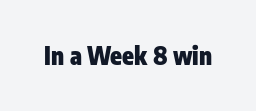
The image shows 24 px bold type, upright; set normal letter spacing, not underlined.
